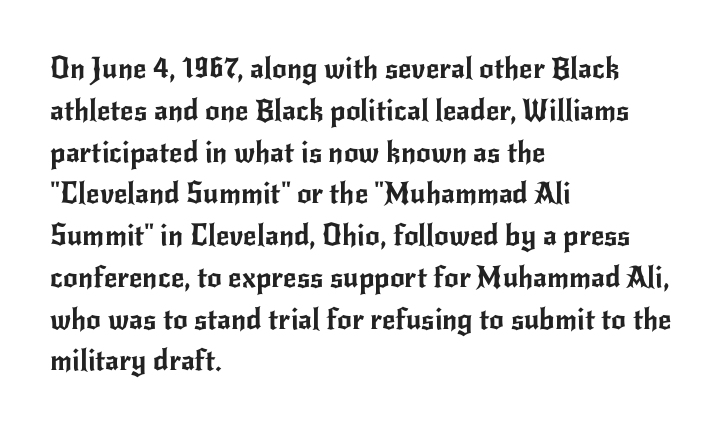
Q: Is the text italic (slanted)? A: No, it is upright.
Q: Is the typeface a serif or a sans-serif typeface? A: Sans-serif.
Q: Is the text underlined? A: No.
Q: How is the paragraph aligned? A: Left-aligned.
Q: Is the spacing between letters normal or unusually wide? A: Normal.
Q: Is the spacing between lines tight, normal or loose? A: Normal.
Q: Width (condensed, normal, or wide)? A: Normal.
Q: Stroke contrast? A: Low.
Q: x-height? A: Small.
Q: Monospaced? A: No.
